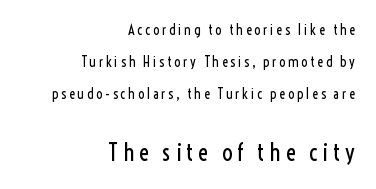
Q: Is the text bold? A: No.
Q: Is the text italic (slanted)? A: No, it is upright.
Q: Is the text underlined? A: No.
Q: How is the paragraph aligned? A: Right-aligned.
Q: Is the spacing between lines tight, normal or loose? A: Loose.
Q: Which block of text is set in a larger size, the first (top) or the second (bottom)? A: The second (bottom) one.
